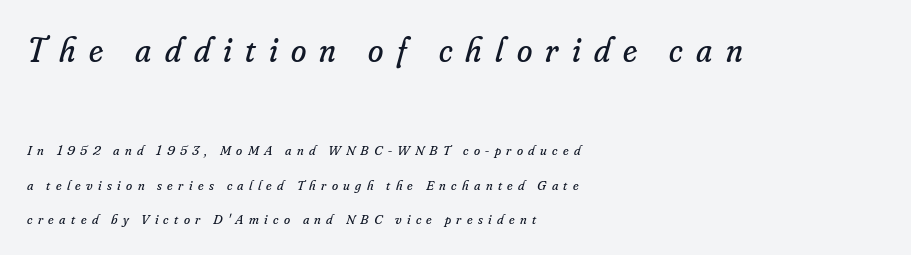
It's the slanting kind of type. The block sitting higher on the canvas is the one with enlarged characters. Check where the strokes stop: tiny serifs finish them off. Reading down the column, the eye jumps a long way to each next line. Just letters on the line, the space beneath them empty.
